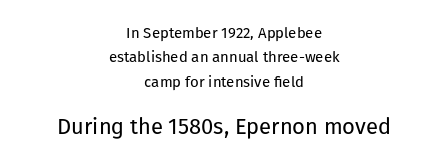
Nobody touched the tracking dial on this one. A clean baseline with only descenders dipping below it. This sample is center-justified, so both line endings float freely. The letters stand upright; this is a roman face.
